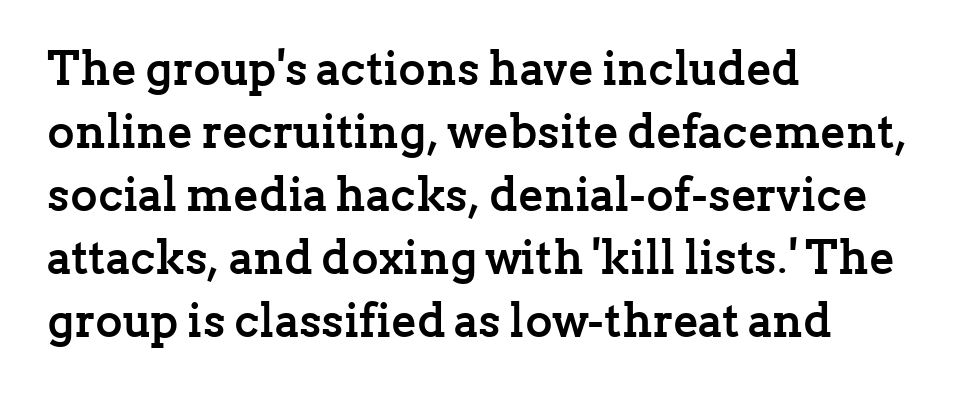
Q: Is the text bold? A: Yes.
Q: Is the text italic (slanted)? A: No, it is upright.
Q: Is the typeface a serif or a sans-serif typeface? A: Serif.
Q: Is the text underlined? A: No.
Q: How is the paragraph aligned? A: Left-aligned.
Q: Is the spacing between letters normal or unusually wide? A: Normal.
Q: Is the spacing between lines tight, normal or loose? A: Normal.
Q: Width (condensed, normal, or wide)? A: Normal.
Q: Stroke contrast? A: Low.
Q: x-height? A: Medium.
Q: Monospaced? A: No.
